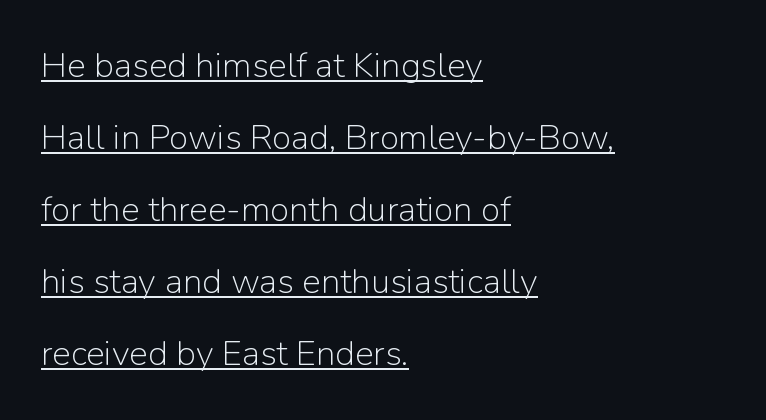
{"serif": "no", "italic": "no", "bold": "no", "weight": "light", "width": "normal", "stroke_contrast": "low", "x_height": "medium", "monospaced": "no", "underline": "yes", "align": "left", "line_spacing": "loose", "line_spacing_ratio": 2.06, "letter_spacing": "normal", "letter_spacing_em": 0.0, "glyph_px": 35}
